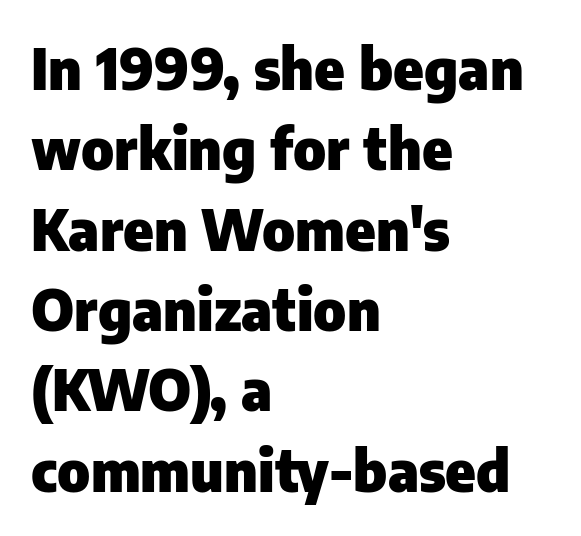
The image shows 57 px heavy sans-serif type, upright; set left-aligned, normal line spacing (1.41x), normal letter spacing, not underlined; low stroke contrast and a medium x-height.
